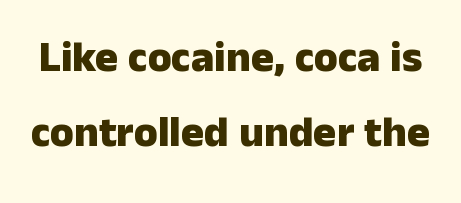
Tracking here is standard; glyphs follow each other at the usual distance. Is this a sans? Yes — the strokes have no serifs. Is the type bold? Yes — the strokes are clearly thick and heavy. This sample uses an upright cut, with every glyph sitting square on the baseline.
